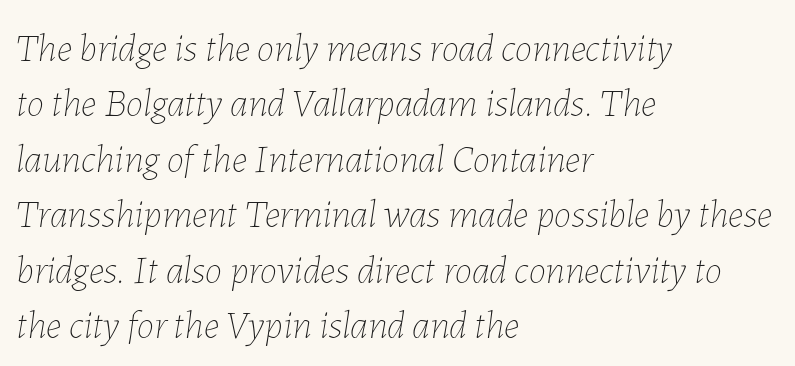
The vertical gap from one line to the next is medium. The words here are not underlined. Here the designer chose a conventional face with non-uniform glyph widths. The face used here is rendered with its standard letterfit. Horizontal alignment here is leftward, the default for most running prose.
